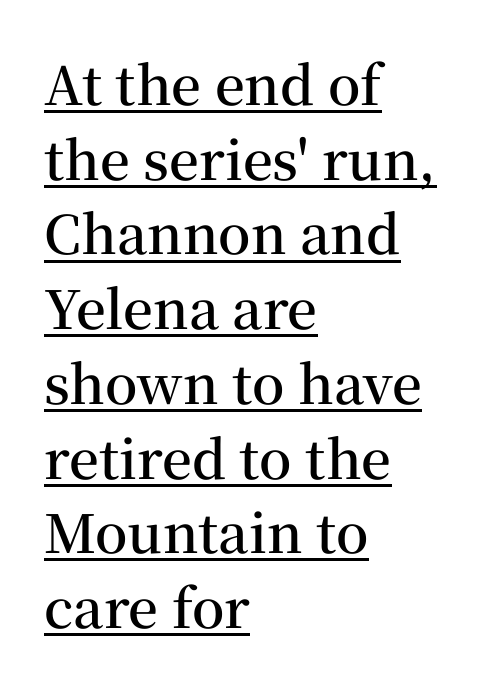
{"serif": "yes", "italic": "no", "bold": "semi", "weight": "semibold", "width": "normal", "stroke_contrast": "medium", "x_height": "medium", "monospaced": "no", "underline": "yes", "align": "left", "line_spacing": "normal", "line_spacing_ratio": 1.41, "letter_spacing": "normal", "letter_spacing_em": 0.0, "glyph_px": 53}
